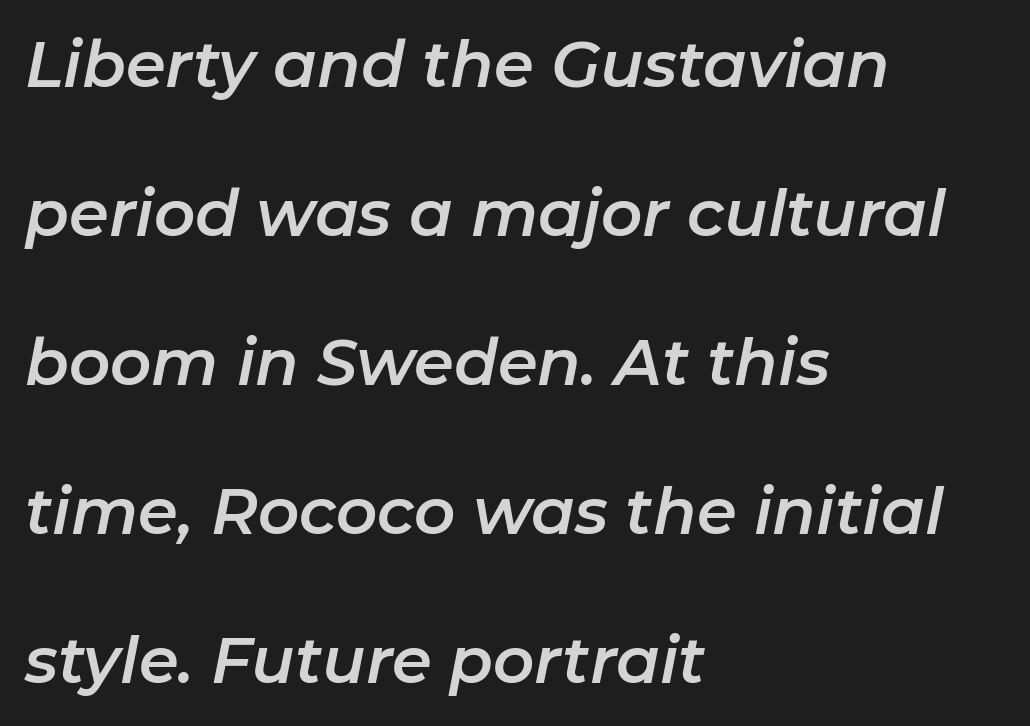
The image shows 64 px text type, italic (leaning right); set left-aligned, loose line spacing (2.33x), normal letter spacing, not underlined; low stroke contrast and a medium x-height.
